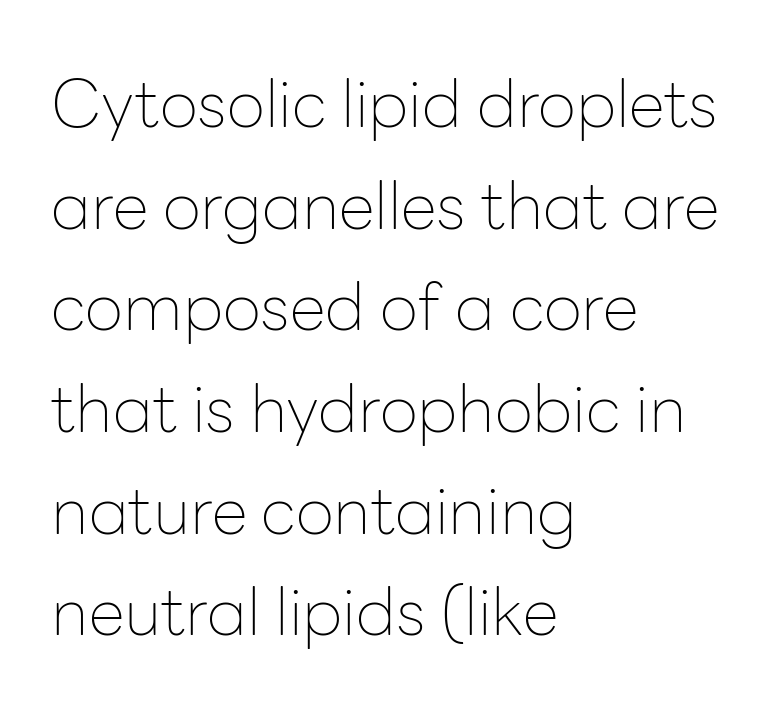
The image shows 66 px thin sans-serif type, upright; set left-aligned, normal line spacing (1.54x), normal letter spacing, not underlined; low stroke contrast and a medium x-height.
